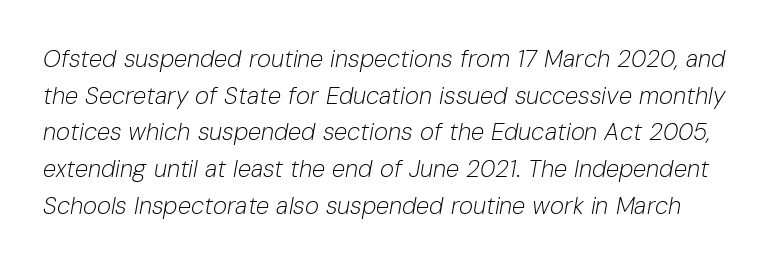
Q: Is the text bold? A: No.
Q: Is the text italic (slanted)? A: Yes, it leans right by about 10 degrees.
Q: Is the text underlined? A: No.
Q: Is the spacing between letters normal or unusually wide? A: Normal.
Q: Is the spacing between lines tight, normal or loose? A: Normal.
